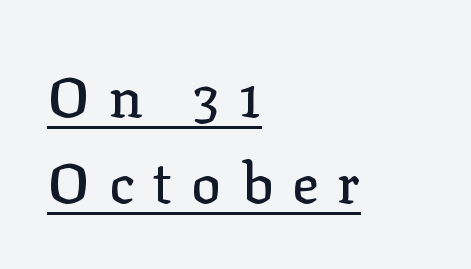
{"serif": "yes", "italic": "no", "width": "normal", "stroke_contrast": "low", "x_height": "medium", "monospaced": "no", "underline": "yes", "align": "left", "line_spacing": "normal", "line_spacing_ratio": 1.54, "letter_spacing": "wide", "letter_spacing_em": 0.34, "glyph_px": 56}
